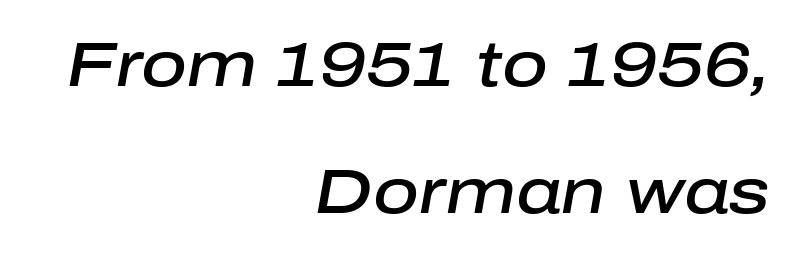
Q: Is the text bold? A: Semi-bold.
Q: Is the text italic (slanted)? A: Yes, it leans right by about 10 degrees.
Q: Is the text underlined? A: No.
Q: How is the paragraph aligned? A: Right-aligned.
Q: Is the spacing between letters normal or unusually wide? A: Normal.
Q: Is the spacing between lines tight, normal or loose? A: Loose.
Q: Width (condensed, normal, or wide)? A: Normal.
Q: Stroke contrast? A: Low.
Q: x-height? A: Medium.
Q: Monospaced? A: No.
